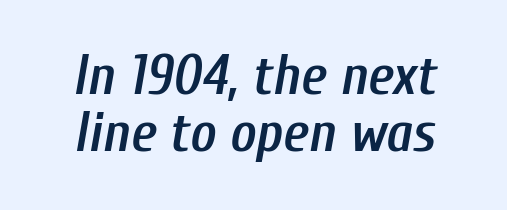
The font is running at a semibold setting, under full bold. The horizontal fit of the characters is conventional and even. Think of a printed novel: that variable character pitch is what you see here. Italic? Definitely — the glyphs are oblique. What's the leading like? Squeezed, with rows nearly overlapping. No word sits above an underline.
